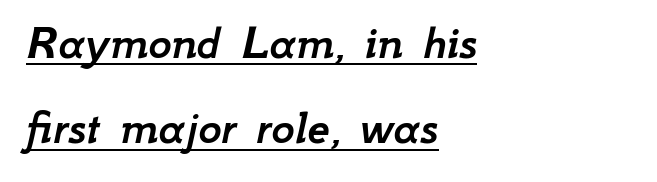
Q: Is the text italic (slanted)? A: Yes, it leans right by about 12 degrees.
Q: Is the text underlined? A: Yes.
Q: How is the paragraph aligned? A: Left-aligned.
Q: Is the spacing between letters normal or unusually wide? A: Normal.
Q: Width (condensed, normal, or wide)? A: Normal.
Q: Stroke contrast? A: Low.
Q: x-height? A: Small.
Q: Monospaced? A: No.
